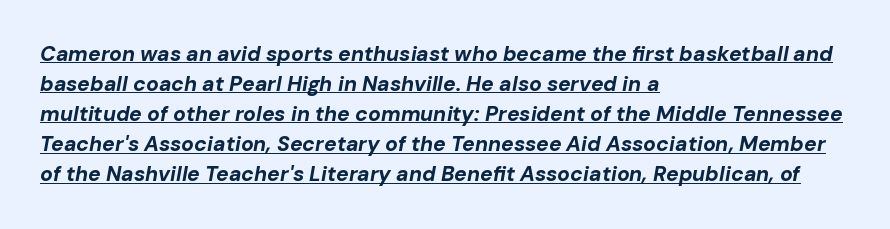
{"italic": "yes", "lean": "right", "slant_degrees": 10, "bold": "yes", "underline": "yes", "align": "left", "line_spacing": "normal", "line_spacing_ratio": 1.43, "letter_spacing": "normal", "letter_spacing_em": 0.0, "glyph_px": 21}
